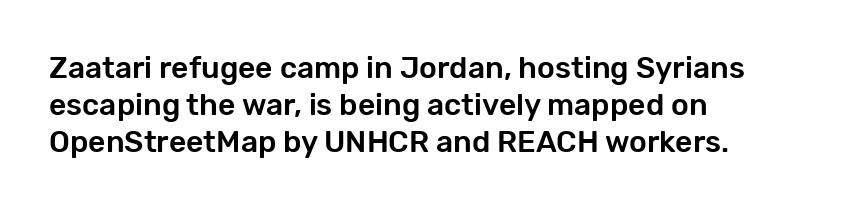
Q: Is the text italic (slanted)? A: No, it is upright.
Q: Is the typeface a serif or a sans-serif typeface? A: Sans-serif.
Q: Is the text underlined? A: No.
Q: How is the paragraph aligned? A: Left-aligned.
Q: Is the spacing between letters normal or unusually wide? A: Normal.
Q: Width (condensed, normal, or wide)? A: Normal.
Q: Stroke contrast? A: Low.
Q: x-height? A: Medium.
Q: Monospaced? A: No.
